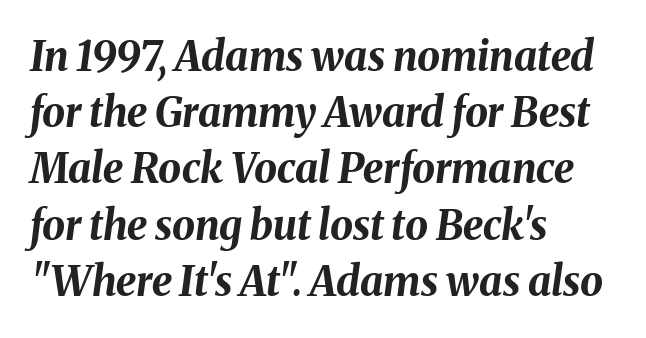
Standard letterfit; no display-style spreading of the glyphs. The passage shown is typed in a proportional face where columns would drift. Looking at the ascenders, they clearly lean. Does the leading feel generous? No, just average.
